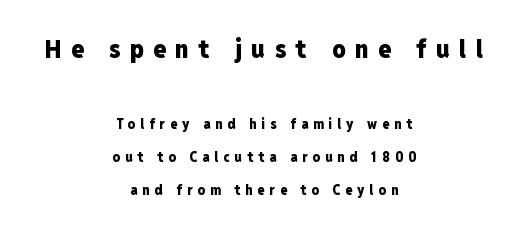
Q: Is the text bold? A: Yes.
Q: Is the text italic (slanted)? A: No, it is upright.
Q: Is the text underlined? A: No.
Q: How is the paragraph aligned? A: Centered.
Q: Is the spacing between letters normal or unusually wide? A: Unusually wide.
Q: Is the spacing between lines tight, normal or loose? A: Loose.
Q: Which block of text is set in a larger size, the first (top) or the second (bottom)? A: The first (top) one.
